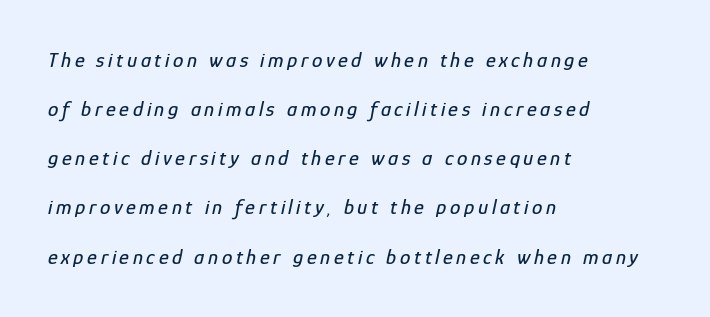
The image shows 21 px text type, italic (leaning right); set left-aligned, loose line spacing (2.34x), not underlined.
